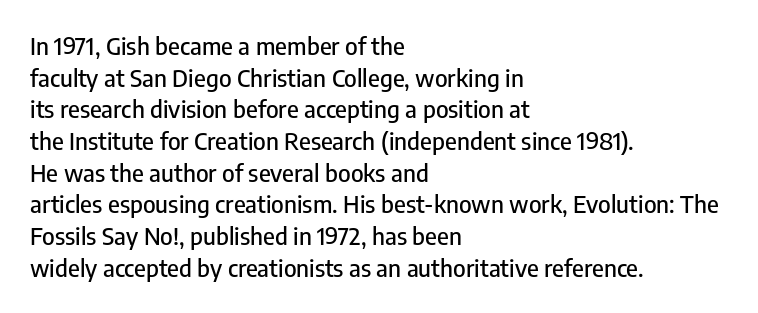
{"italic": "no", "underline": "no", "align": "left", "line_spacing": "normal", "line_spacing_ratio": 1.32, "letter_spacing": "normal", "letter_spacing_em": 0.0, "glyph_px": 24}
